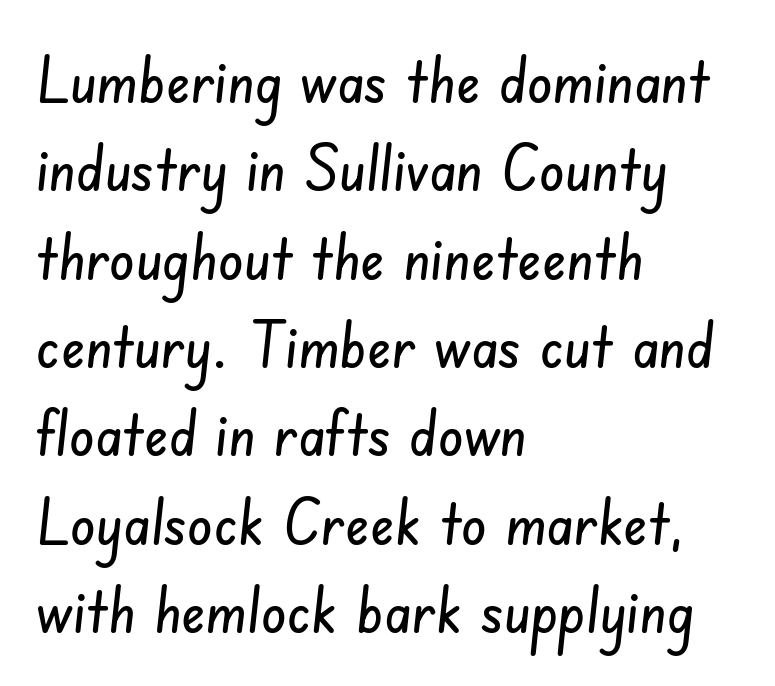
To sum up the face: it is a sans, with no serifs. The block of text has a typical density, with ordinary space between rows. Reading down the block, your eye returns to a fixed left position each line. Compared with typical body copy, the letter spacing here is the same.
